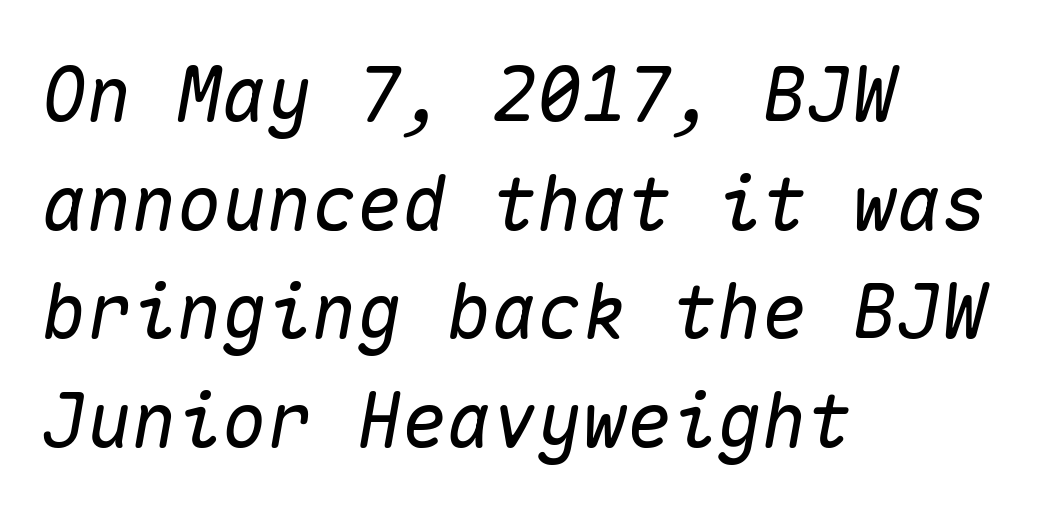
The image shows 75 px text type, italic (leaning right), monospaced; set left-aligned, normal line spacing (1.45x), normal letter spacing, not underlined; medium stroke contrast and a medium x-height.
